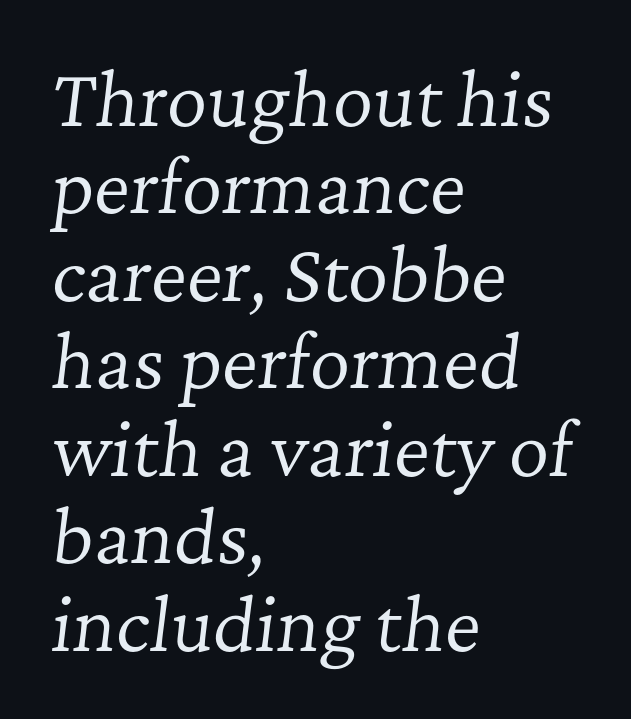
The passage shown is typed in a proportional face where columns would drift. Is the block centered? No — it sits flush against the left margin. Stroke mass is kept to a normal reading level or below. Beneath every word, the page is bare.
